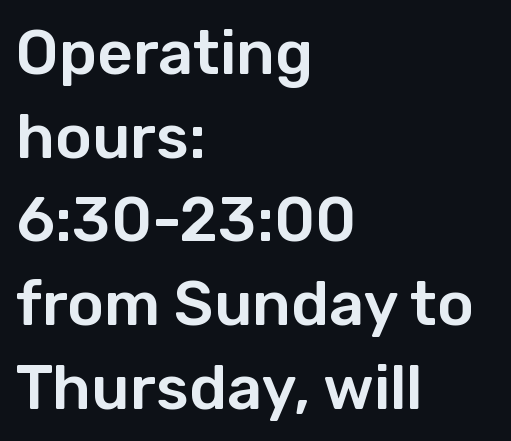
Is there much room between lines? A standard amount, neither cramped nor airy. Proportional: the letters do not fall into vertical columns. The gap between lines stays unmarked. Upright lettering throughout. The tracking reads as untouched default to a designer's eye. Each line starts at the same left margin while the right side varies.
